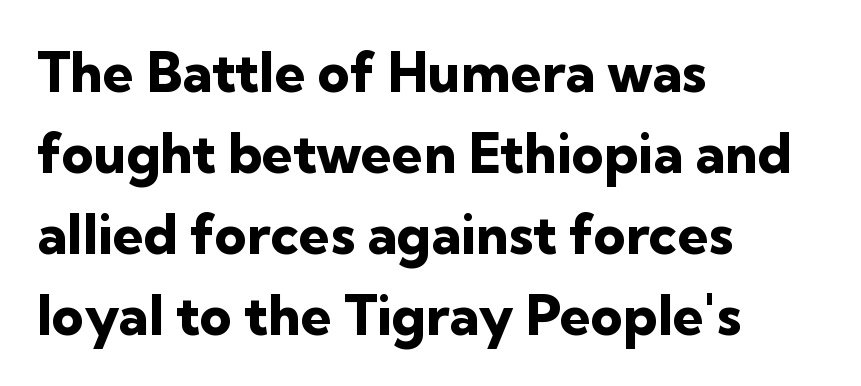
The image shows 55 px heavy sans-serif type, upright; set left-aligned, normal line spacing (1.47x), normal letter spacing, not underlined; low stroke contrast and a medium x-height.
